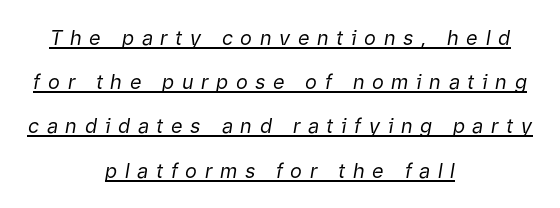
Caption: lettering with a line underneath. In terms of posture, this sample is oblique. The characters are drawn with everyday or finer stroke widths. A typesetter would call this leading open, well beyond the default.
